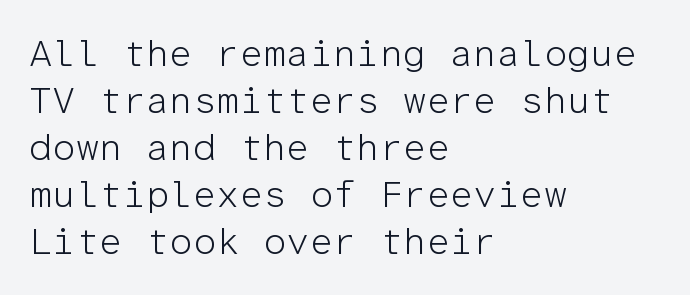
The passage shown stacks its lines at a standard gap. Does extra space separate the letters? No, they use regular spacing. The typesetter chose a ragged-right arrangement here. The font sits on the lighter half of the weight spectrum, regular included.
